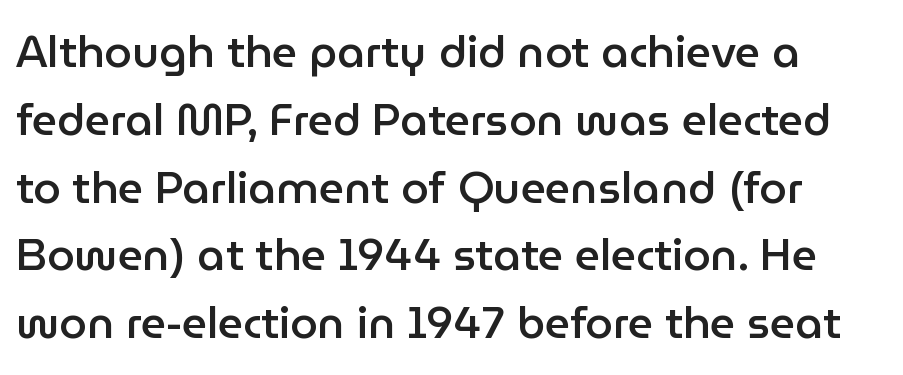
{"serif": "no", "italic": "no", "bold": "semi", "weight": "semibold", "width": "normal", "stroke_contrast": "low", "x_height": "medium", "monospaced": "no", "underline": "no", "line_spacing": "normal", "line_spacing_ratio": 1.54, "letter_spacing": "normal", "letter_spacing_em": 0.0, "glyph_px": 44}
